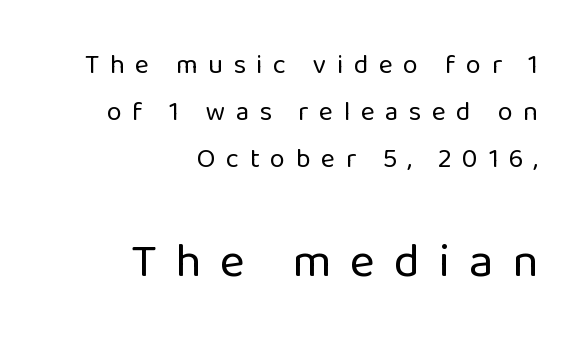
{"serif": "no", "italic": "no", "bold": "no", "weight": "regular", "width": "normal", "stroke_contrast": "low", "x_height": "medium", "monospaced": "no", "underline": "no", "align": "right", "line_spacing_ratio": 1.74, "letter_spacing": "wide", "letter_spacing_em": 0.39, "larger_block": "second", "size_ratio": 1.78, "glyph_px": 48}
